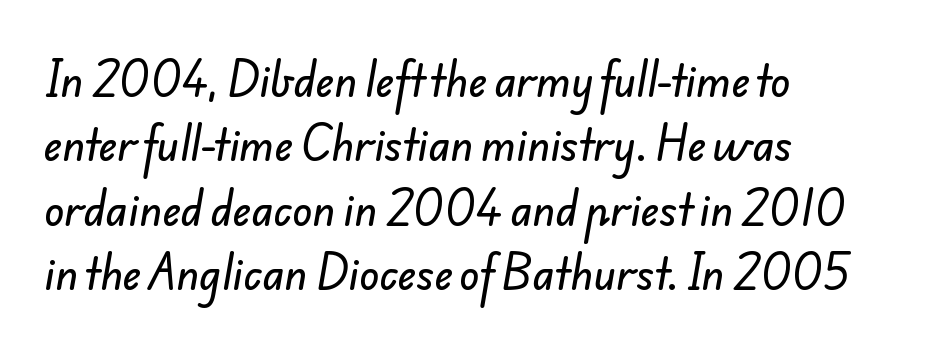
What kind of face is this? One without serifs — a sans. The rag falls on the right side of this text block. These lines sit exactly where default settings would place them. These lines are rendered in a variable-pitch font.
